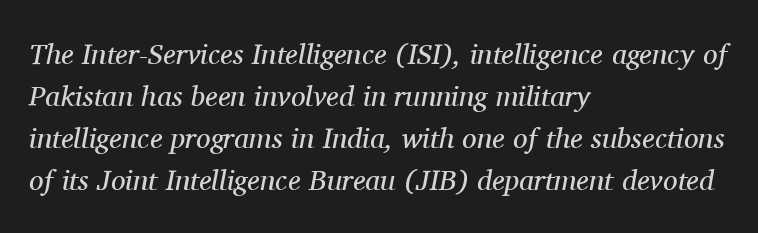
This sample uses plain, unmodified letter spacing. This block has exactly the height ordinary leading produces. A classic flush-left, rag-right setting is used for this passage. Each stroke keeps to a modest, everyday thickness or less. A typesetter would mark this as italic. Proportional: the letters do not fall into vertical columns.
